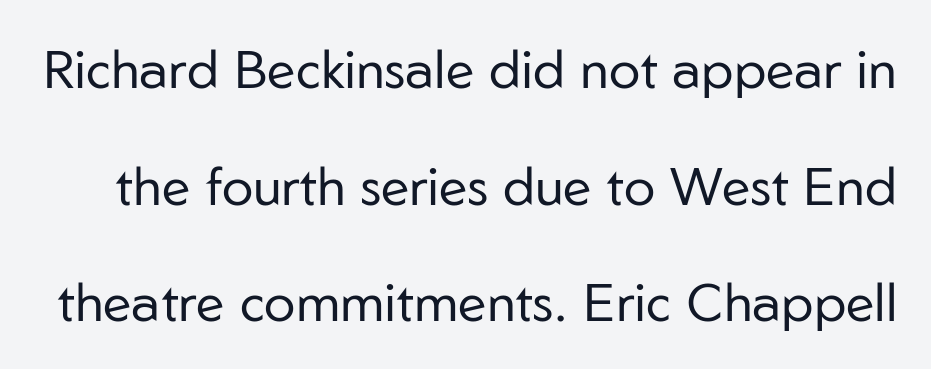
The image shows 53 px regular-weight sans-serif type, upright; set loose line spacing (2.2x), normal letter spacing, not underlined; low stroke contrast and a medium x-height.
